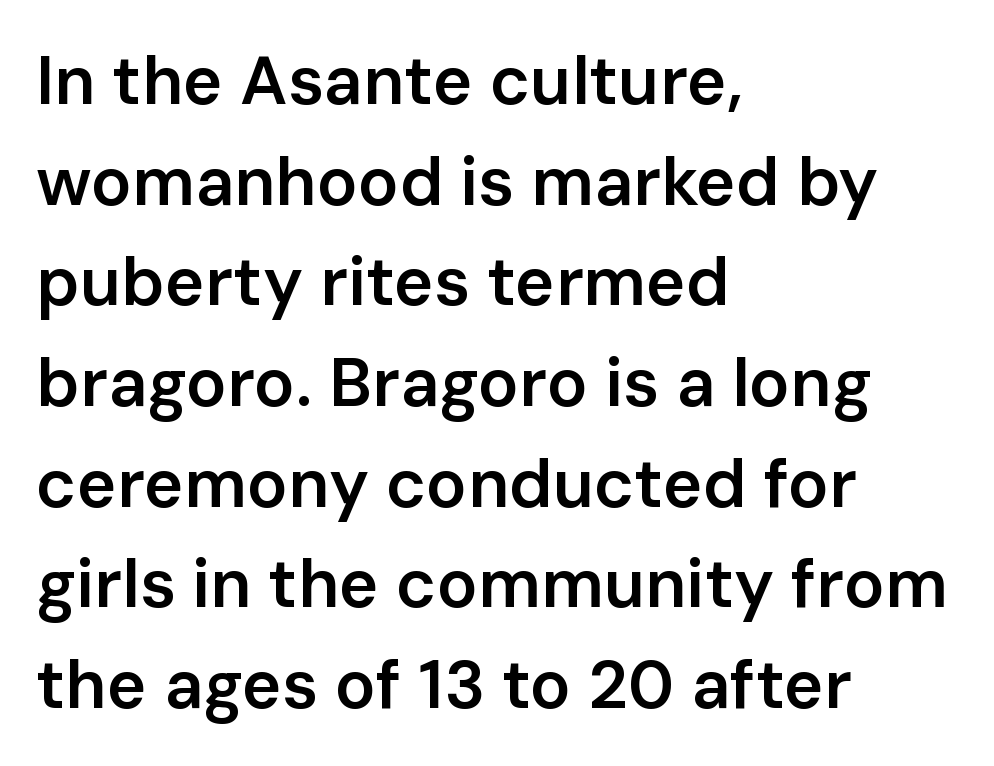
The image shows 68 px semibold sans-serif type, upright; set left-aligned, normal line spacing (1.48x), normal letter spacing, not underlined; low stroke contrast and a medium x-height.
